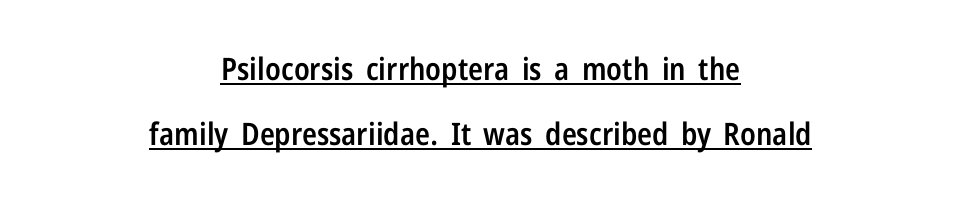
{"serif": "no", "italic": "no", "bold": "semi", "weight": "semibold", "width": "condensed", "stroke_contrast": "low", "x_height": "medium", "monospaced": "no", "underline": "yes", "align": "center", "line_spacing": "loose", "line_spacing_ratio": 2.09, "letter_spacing": "normal", "letter_spacing_em": 0.0, "glyph_px": 31}
